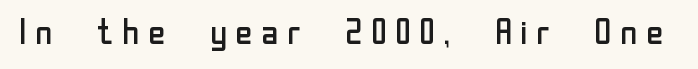
Spacing verdict: proportional, widths tailored to each character. Nothing heavy about these letters — not bold at all. Ascenders rise straight up at ninety degrees. A sans-serif font was chosen for this passage.
